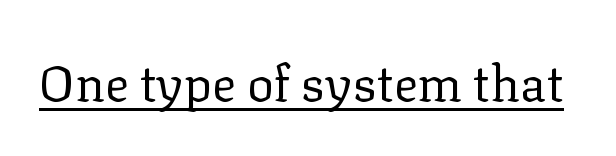
The image shows 50 px regular-weight serif type, upright; set normal letter spacing, underlined; low stroke contrast and a medium x-height.
